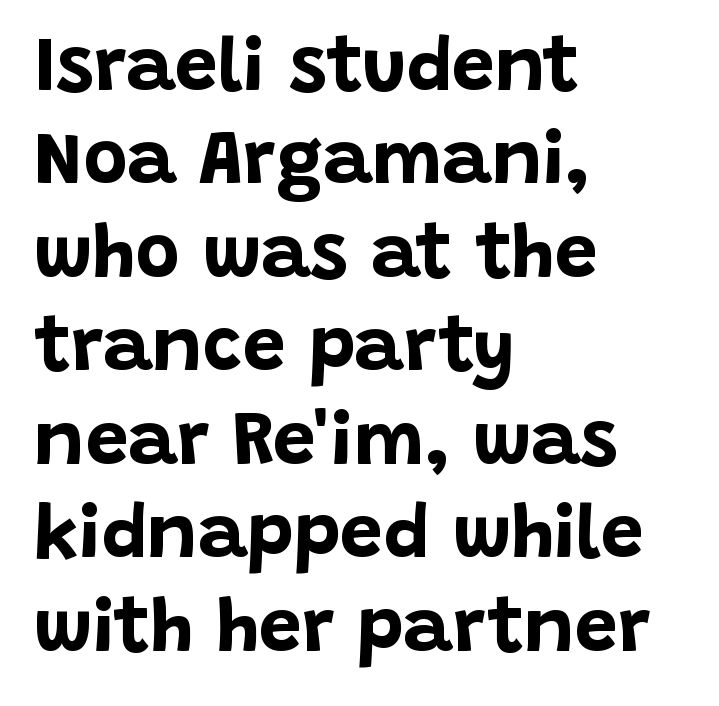
Q: Is the text bold? A: Yes.
Q: Is the text italic (slanted)? A: No, it is upright.
Q: Is the typeface a serif or a sans-serif typeface? A: Sans-serif.
Q: Is the text underlined? A: No.
Q: How is the paragraph aligned? A: Left-aligned.
Q: Is the spacing between letters normal or unusually wide? A: Normal.
Q: Width (condensed, normal, or wide)? A: Normal.
Q: Stroke contrast? A: Low.
Q: x-height? A: Large.
Q: Monospaced? A: No.
